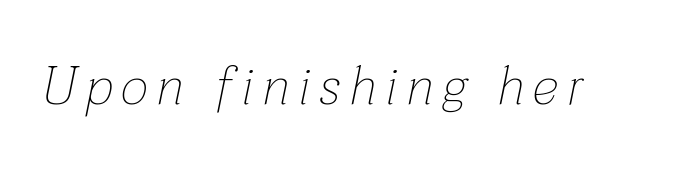
{"italic": "yes", "lean": "right", "slant_degrees": 12, "bold": "no", "weight": "thin", "width": "normal", "stroke_contrast": "low", "x_height": "medium", "monospaced": "no", "underline": "no", "glyph_px": 53}
